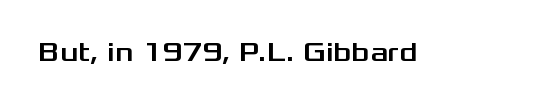
The image shows 28 px wide sans-serif type, upright; set normal letter spacing, not underlined; medium stroke contrast and a medium x-height.
